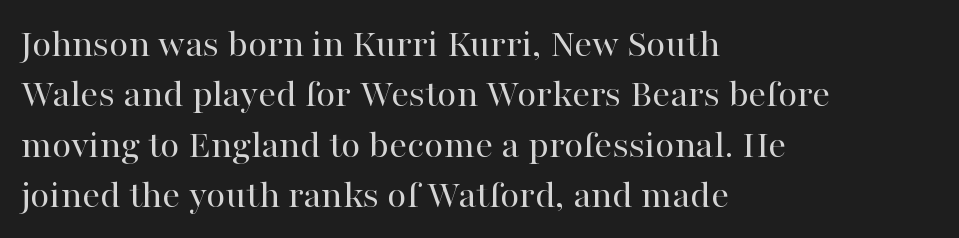
The image shows 40 px regular-weight serif type, upright; set left-aligned, normal line spacing (1.26x), normal letter spacing, not underlined; high stroke contrast and a medium x-height.
